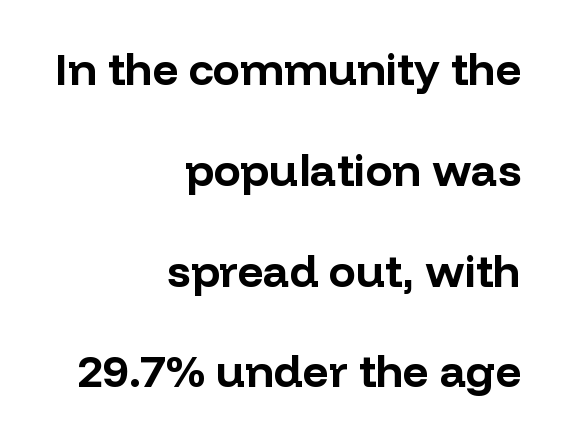
A typesetter would call this leading open, well beyond the default. The gaps between neighbouring characters are ordinary and unremarkable. Nothing sits at the stroke ends, so this counts as sans-serif. Caption: multi-line text, flush right, ragged left.
